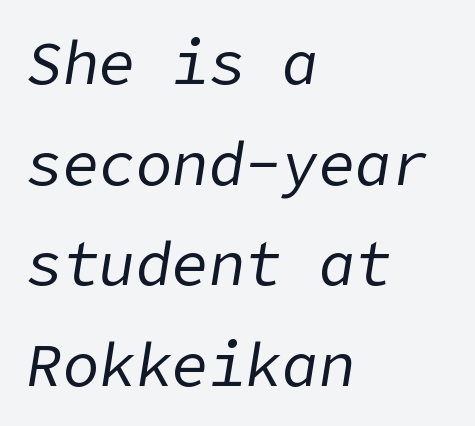
Observe the lean: these are italic letterforms. All the whitespace from short lines collects on the right. Weight class: somewhere from thin through regular. No word sits above an underline. Here the glyphs are tracked normally, forming tight word shapes. These lines sit exactly where default settings would place them.
